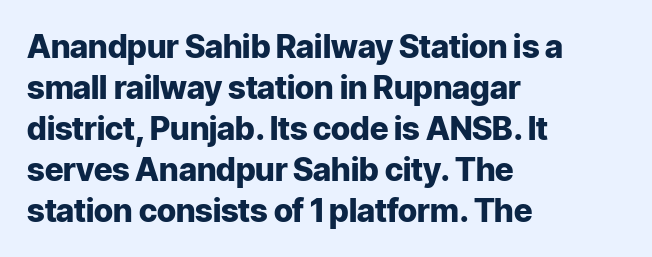
The image shows 32 px heavy sans-serif type, upright; set left-aligned, normal line spacing (1.28x), normal letter spacing, not underlined; low stroke contrast and a medium x-height.
